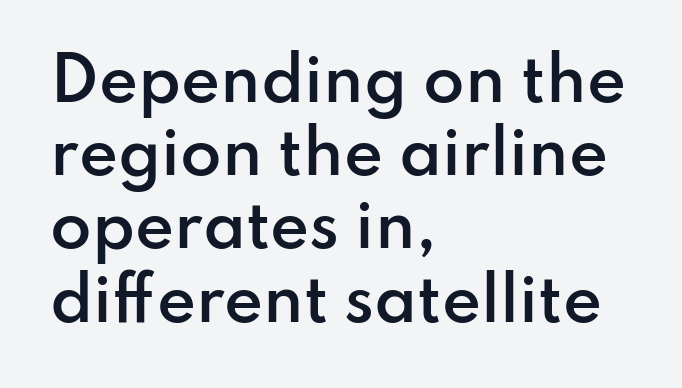
The face used here is proportionally spaced, like ordinary book or web type. Each letter's strokes conclude bluntly, with no projecting serifs. The lines in this sample share a left origin and differ only in where they stop. It's the straight-up-and-down kind of type.
